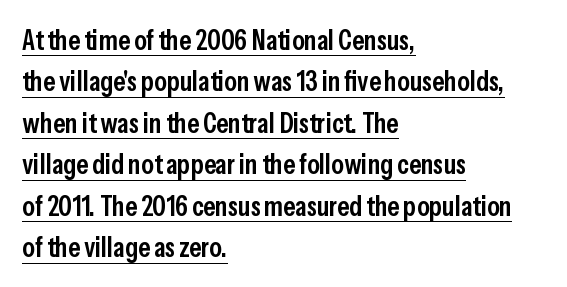
The image shows 28 px semibold, condensed sans-serif type, upright; set left-aligned, normal line spacing (1.48x), normal letter spacing, underlined; low stroke contrast and a medium x-height.
